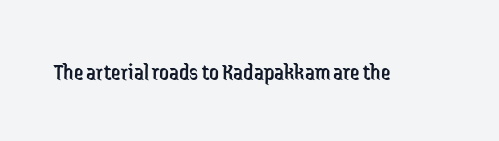
Q: Is the text bold? A: No.
Q: Is the text italic (slanted)? A: No, it is upright.
Q: Is the text underlined? A: No.
Q: Is the spacing between letters normal or unusually wide? A: Normal.
